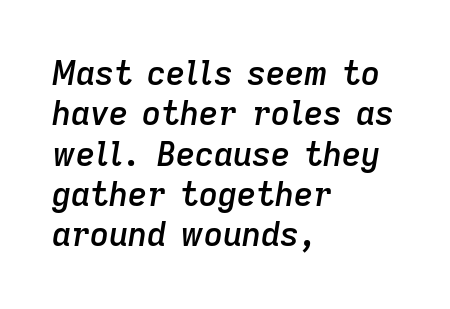
Each letter keeps its own natural width here, so spacing adapts to shape. The ragged edge is on the right, which tells us the setting is flush left. The letterforms sit shoulder to shoulder at normal distance. Italic? Definitely — the glyphs are oblique.
